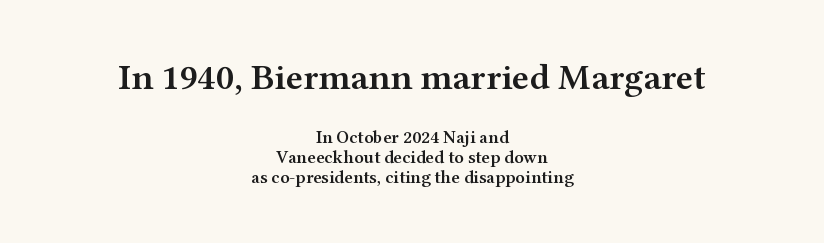
Q: Is the text bold? A: Semi-bold.
Q: Is the text italic (slanted)? A: No, it is upright.
Q: Is the typeface a serif or a sans-serif typeface? A: Serif.
Q: Is the text underlined? A: No.
Q: How is the paragraph aligned? A: Centered.
Q: Is the spacing between letters normal or unusually wide? A: Normal.
Q: Is the spacing between lines tight, normal or loose? A: Tight.
Q: Which block of text is set in a larger size, the first (top) or the second (bottom)? A: The first (top) one.
Q: Width (condensed, normal, or wide)? A: Wide.
Q: Stroke contrast? A: Medium.
Q: x-height? A: Medium.
Q: Monospaced? A: No.
